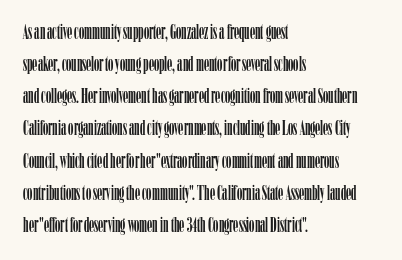
Layout note: lines flush left. The string is rendered with underlining switched off. The line texture is even and compact thanks to regular tracking. A roman cut, with each character standing at attention. The space between consecutive lines is moderate.
